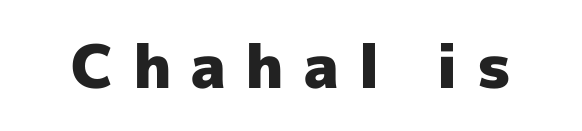
Do the letters lean? They stand straight. These lines carry a lot of weight — the face is fully bold. I'd call this a sans setting — the letters go barefoot. The rendering inserts visible extra space after every character. Clear beneath every line of the passage. Looks like regular typesetting: each glyph gets only the width it needs.
